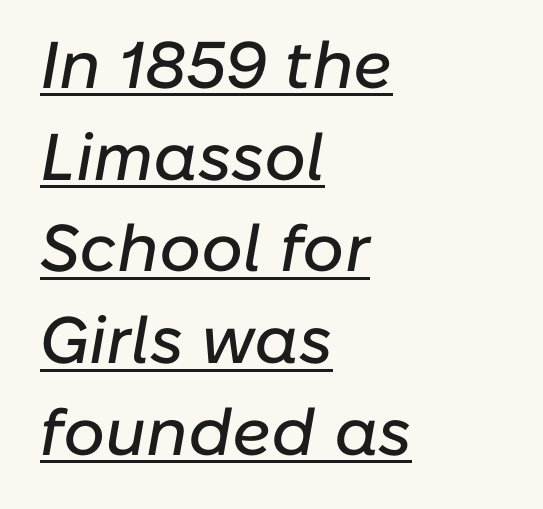
Q: Is the text italic (slanted)? A: Yes, it leans right by about 10 degrees.
Q: Is the text underlined? A: Yes.
Q: How is the paragraph aligned? A: Left-aligned.
Q: Is the spacing between letters normal or unusually wide? A: Normal.
Q: Is the spacing between lines tight, normal or loose? A: Normal.
Q: Width (condensed, normal, or wide)? A: Normal.
Q: Stroke contrast? A: Low.
Q: x-height? A: Medium.
Q: Monospaced? A: No.
